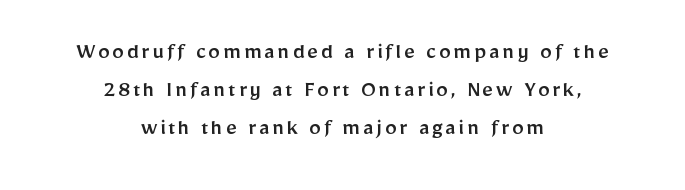
{"italic": "no", "underline": "no", "align": "center", "line_spacing": "normal", "line_spacing_ratio": 1.59, "glyph_px": 24}
